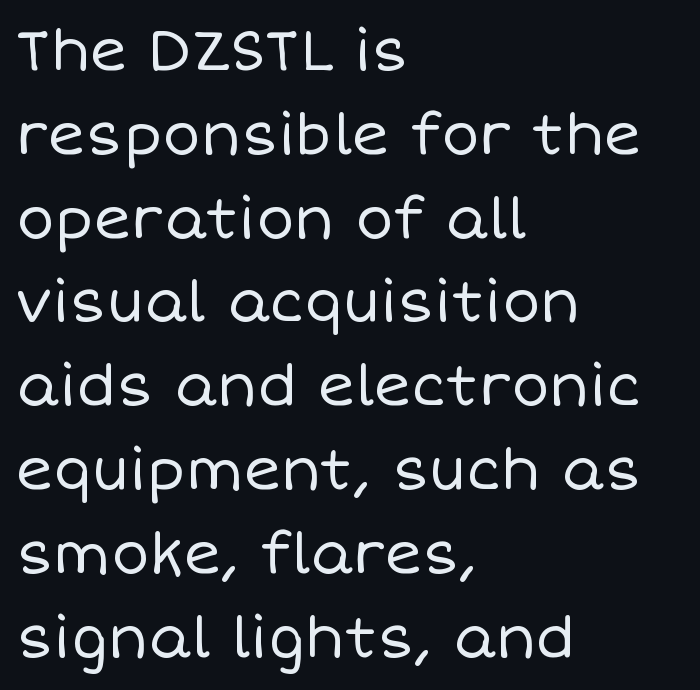
The image shows 57 px regular-weight type, upright; set left-aligned, normal line spacing (1.47x), normal letter spacing, not underlined; low stroke contrast and a large x-height.
